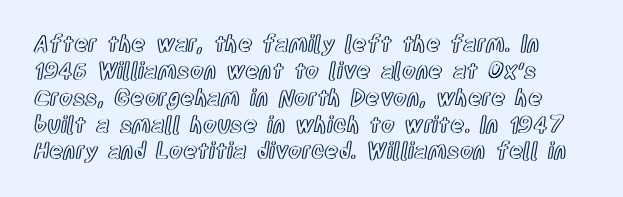
The image shows 22 px text type; set line spacing 1.22x, normal letter spacing, not underlined.
